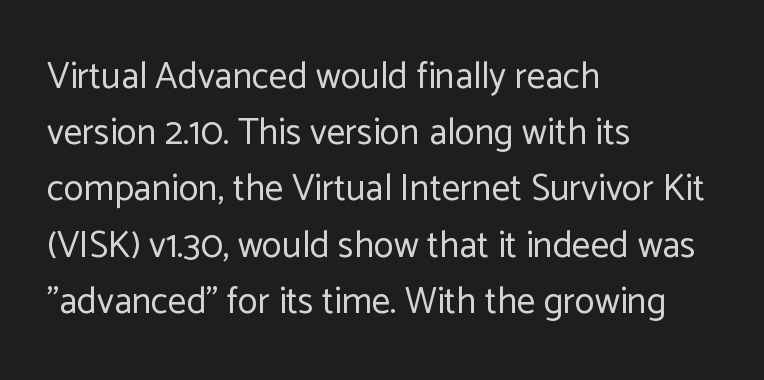
Casual observation: everything's shoved over to the left. A clean baseline with only descenders dipping below it. These lines are rendered in a variable-pitch font. The type is set solid horizontally, with unmodified tracking.
